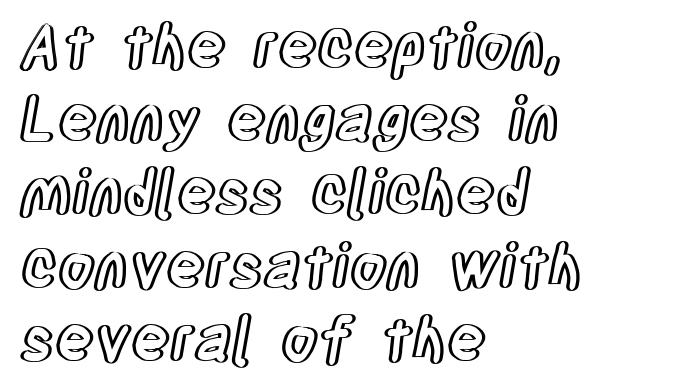
The letters advance in unequal steps, a hallmark of proportional type. Casual observation: everything's shoved over to the left. Short note: letters normally spaced. The zone under the glyphs is completely vacant.
